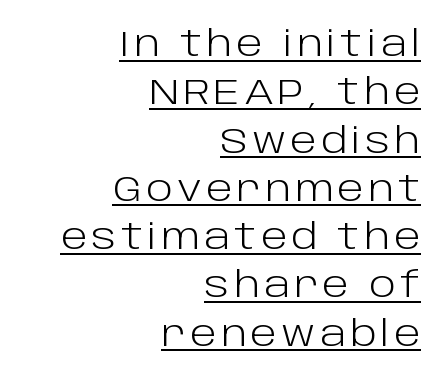
{"serif": "no", "italic": "no", "bold": "no", "weight": "light", "width": "normal", "stroke_contrast": "low", "x_height": "large", "monospaced": "no", "underline": "yes", "align": "right", "line_spacing": "normal", "line_spacing_ratio": 1.38, "glyph_px": 35}
